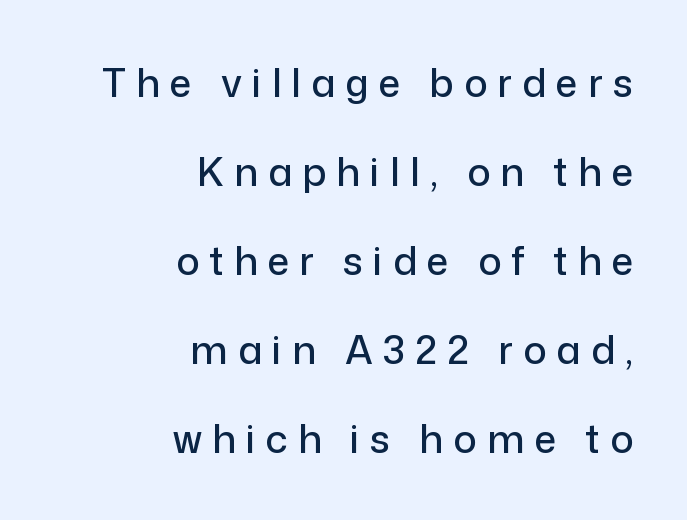
Q: Is the text italic (slanted)? A: No, it is upright.
Q: Is the typeface a serif or a sans-serif typeface? A: Sans-serif.
Q: Is the text underlined? A: No.
Q: How is the paragraph aligned? A: Right-aligned.
Q: Is the spacing between letters normal or unusually wide? A: Unusually wide.
Q: Is the spacing between lines tight, normal or loose? A: Loose.
Q: Width (condensed, normal, or wide)? A: Normal.
Q: Stroke contrast? A: Low.
Q: x-height? A: Medium.
Q: Monospaced? A: No.
